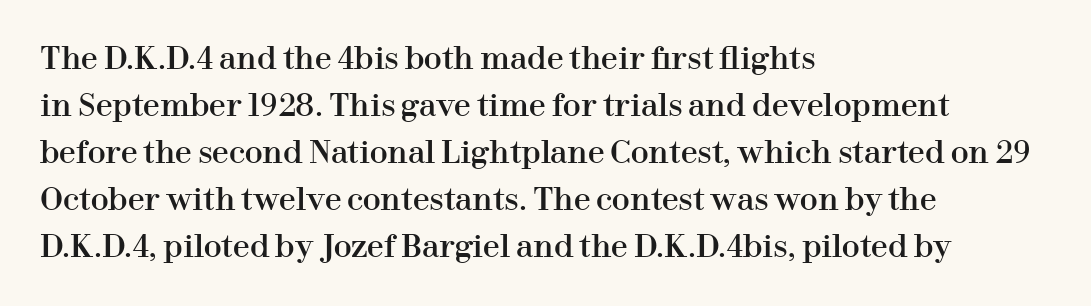
The image shows 30 px serif type, upright; set left-aligned, normal line spacing (1.57x), normal letter spacing, not underlined; high stroke contrast and a medium x-height.
